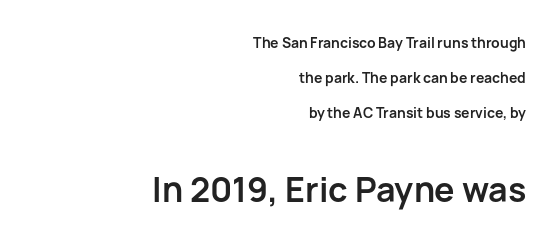
Q: Is the text bold? A: Yes.
Q: Is the text italic (slanted)? A: No, it is upright.
Q: Is the typeface a serif or a sans-serif typeface? A: Sans-serif.
Q: Is the text underlined? A: No.
Q: How is the paragraph aligned? A: Right-aligned.
Q: Is the spacing between letters normal or unusually wide? A: Normal.
Q: Is the spacing between lines tight, normal or loose? A: Loose.
Q: Which block of text is set in a larger size, the first (top) or the second (bottom)? A: The second (bottom) one.
Q: Width (condensed, normal, or wide)? A: Normal.
Q: Stroke contrast? A: Low.
Q: x-height? A: Medium.
Q: Monospaced? A: No.
